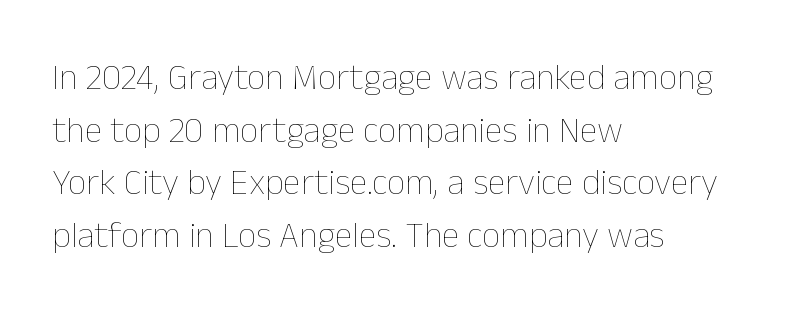
Compared with typical paragraphs, the rows here are spaced about the same. This sample has the flowing, uneven cadence of proportional lettering. A typesetter would call this zero additional tracking. Unbolded letterforms with no extra heft. Nope, not italic — everything's standing straight. Every row of glyphs begins at an identical x-position on the left.
